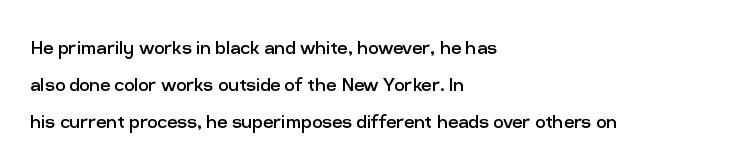
The rendering uses a moderate line-height, typical for paragraphs. The cut favours lightness, reaching ordinary text weight at its darkest. This is roman type, the default non-slanted kind. A student would call this left alignment; a typographer would say flush left, rag right. Honestly, there is no underline to notice here at all. The letterforms sit shoulder to shoulder at normal distance.
